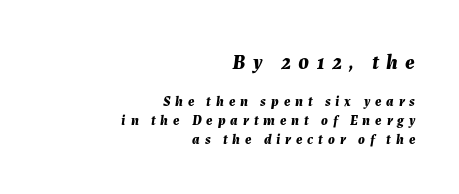
Designer's note — italics engaged. Typesetter's note: full bold, strokes at maximum text heaviness. Compared with typical body copy, the letter spacing here is much looser. Line spacing here is normal. Check under the words: just untouched page.
